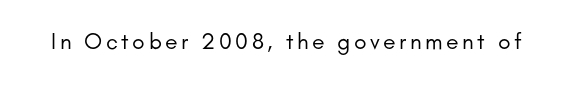
Honestly, there is no underline to notice here at all. This is roman type, the default non-slanted kind. Weight: not bold — regular or lighter.
